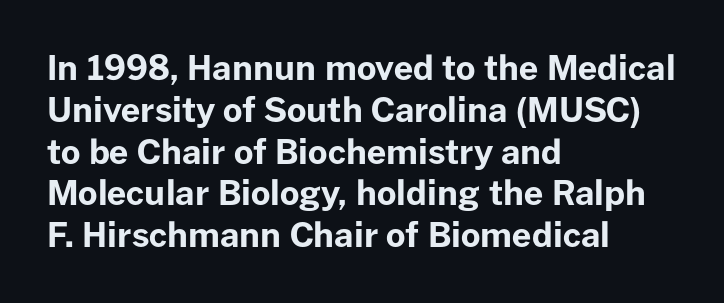
No extra tracking has been applied to these lines. The ragged edge is on the right, which tells us the setting is flush left. I'd call this a sans setting — the letters go barefoot. A roman cut, with each character standing at attention. The characters look thick and weighty, a clear bold.
